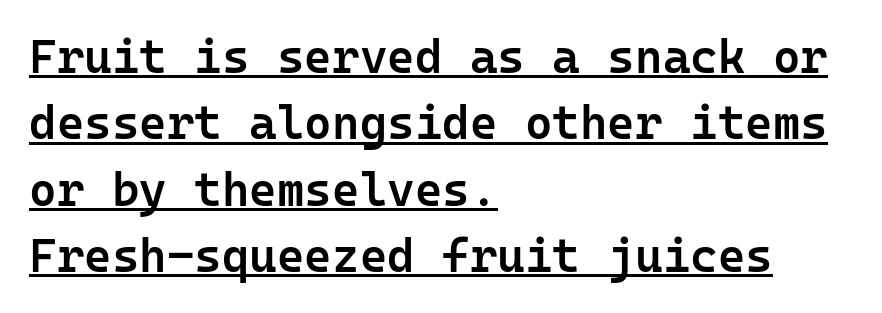
Observe the ordinary spacing: letters are neighbours, not strangers. The text was rendered using a sans face with plain stroke endings. What weight is shown? A semibold, between regular and bold. The leading is moderate, giving the passage an even texture. This is roman type, the default non-slanted kind.
